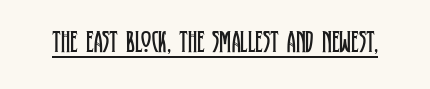
Q: Is the text bold? A: No.
Q: Is the text italic (slanted)? A: No, it is upright.
Q: Is the typeface a serif or a sans-serif typeface? A: Serif.
Q: Is the text underlined? A: Yes.
Q: Is the spacing between letters normal or unusually wide? A: Normal.
Q: Width (condensed, normal, or wide)? A: Condensed.
Q: Stroke contrast? A: Low.
Q: x-height? A: Large.
Q: Monospaced? A: No.
